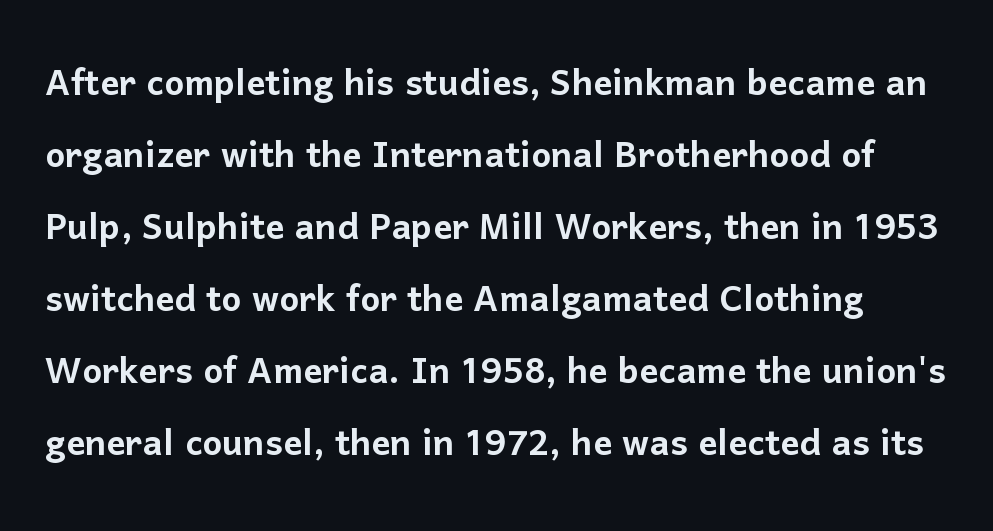
Q: Is the text italic (slanted)? A: No, it is upright.
Q: Is the typeface a serif or a sans-serif typeface? A: Sans-serif.
Q: Is the text underlined? A: No.
Q: Is the spacing between letters normal or unusually wide? A: Normal.
Q: Is the spacing between lines tight, normal or loose? A: Normal.
Q: Width (condensed, normal, or wide)? A: Normal.
Q: Stroke contrast? A: Low.
Q: x-height? A: Medium.
Q: Monospaced? A: No.
